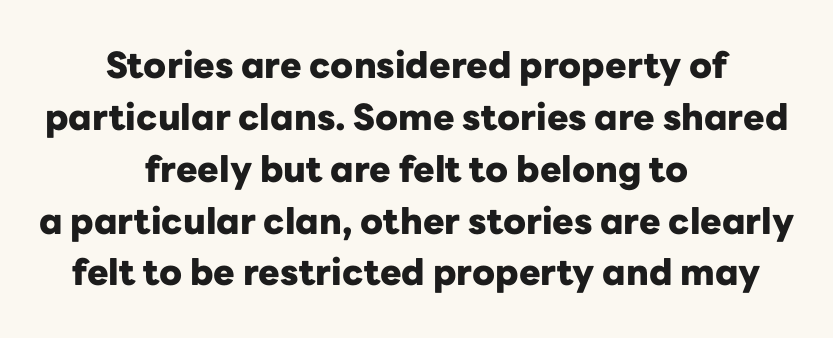
{"serif": "no", "italic": "no", "bold": "yes", "weight": "heavy", "width": "normal", "stroke_contrast": "low", "x_height": "medium", "monospaced": "no", "underline": "no", "align": "center", "line_spacing": "normal", "line_spacing_ratio": 1.44, "letter_spacing": "normal", "letter_spacing_em": 0.0, "glyph_px": 36}
